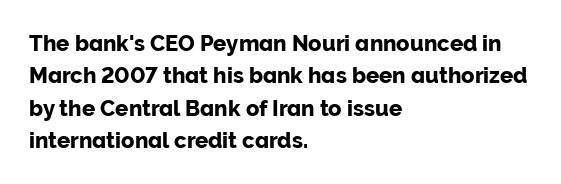
The image shows 22 px text type, upright; set left-aligned, normal line spacing (1.47x), normal letter spacing, not underlined.
